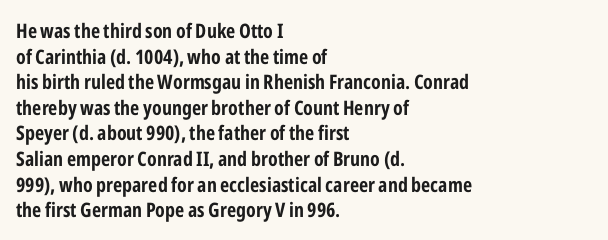
{"italic": "no", "bold": "yes", "underline": "no", "align": "left", "line_spacing": "normal", "line_spacing_ratio": 1.28, "letter_spacing": "normal", "letter_spacing_em": 0.0, "glyph_px": 20}
